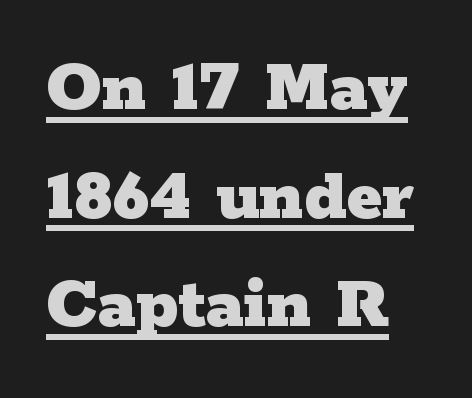
This sample uses a serif face. This sample carries an underscore along the baseline area. No italicization has been applied; the sample stays upright. Emphasis by weight is at full strength: bold.
